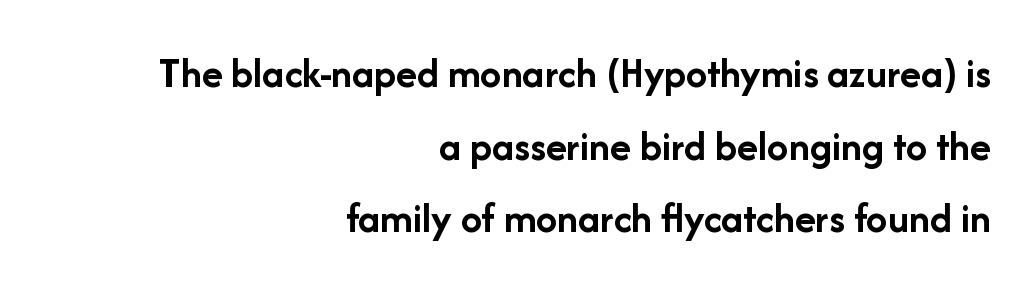
Q: Is the text bold? A: Yes.
Q: Is the text italic (slanted)? A: No, it is upright.
Q: Is the typeface a serif or a sans-serif typeface? A: Sans-serif.
Q: Is the text underlined? A: No.
Q: How is the paragraph aligned? A: Right-aligned.
Q: Is the spacing between letters normal or unusually wide? A: Normal.
Q: Is the spacing between lines tight, normal or loose? A: Normal.
Q: Width (condensed, normal, or wide)? A: Normal.
Q: Stroke contrast? A: Low.
Q: x-height? A: Medium.
Q: Monospaced? A: No.
